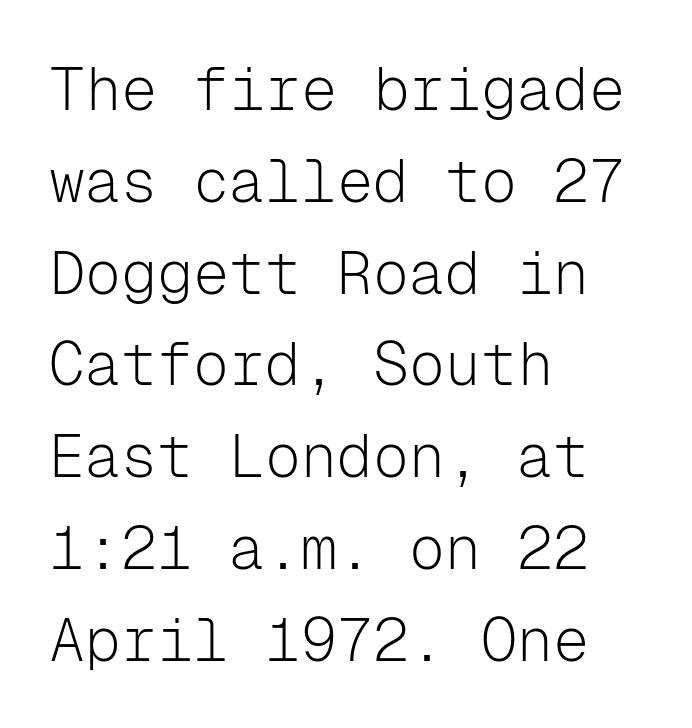
The image shows 60 px light sans-serif type, upright, monospaced; set left-aligned, normal line spacing (1.53x), normal letter spacing, not underlined; low stroke contrast and a medium x-height.
